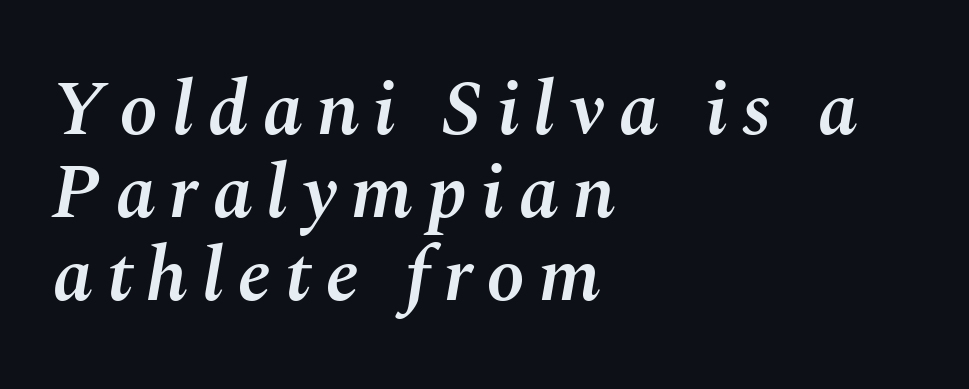
{"italic": "yes", "lean": "right", "slant_degrees": 10, "bold": "semi", "weight": "semibold", "width": "normal", "stroke_contrast": "medium", "x_height": "medium", "monospaced": "no", "underline": "no", "align": "left", "line_spacing": "tight", "line_spacing_ratio": 1.08, "glyph_px": 77}
